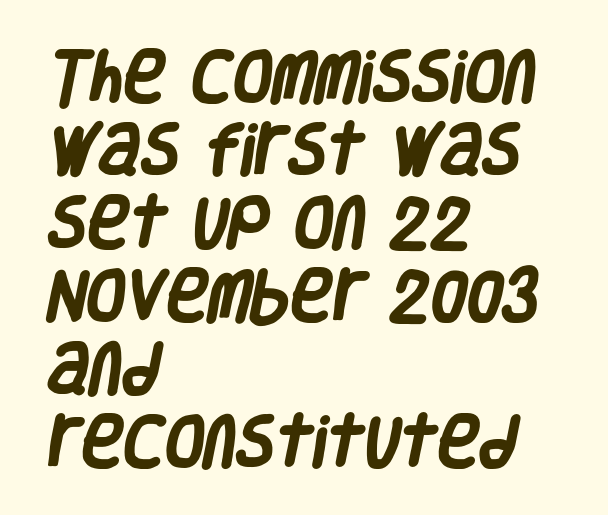
The image shows 57 px heavy, condensed sans-serif type; set left-aligned, normal line spacing (1.28x), normal letter spacing, not underlined; low stroke contrast and a large x-height.
